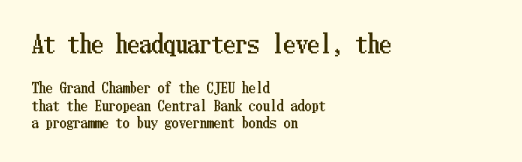
{"italic": "no", "underline": "no", "align": "left", "line_spacing_ratio": 1.22, "letter_spacing": "normal", "letter_spacing_em": 0.0, "larger_block": "first", "size_ratio": 1.71, "glyph_px": 24}
